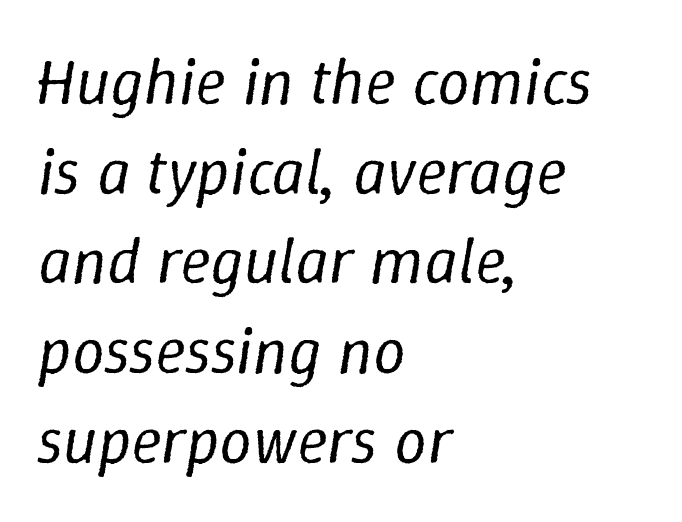
The horizontal fit of the characters is conventional and even. The passage shown is typed in a proportional face where columns would drift. The cut favours lightness, reaching ordinary text weight at its darkest. Unmarked baselines from the first word to the last.
